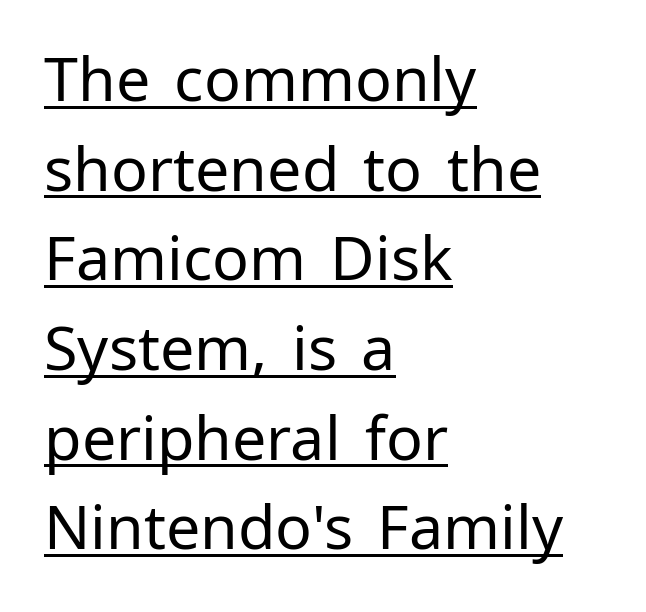
{"serif": "no", "italic": "no", "bold": "no", "weight": "regular", "width": "normal", "stroke_contrast": "low", "x_height": "medium", "monospaced": "no", "underline": "yes", "align": "left", "line_spacing": "normal", "line_spacing_ratio": 1.47, "letter_spacing": "normal", "letter_spacing_em": 0.0, "glyph_px": 61}
